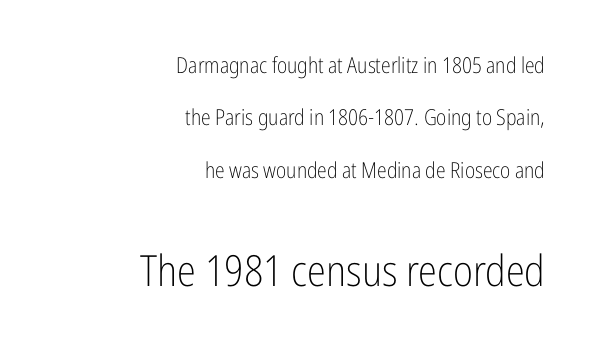
These lines are rendered in a variable-pitch font. How would I describe the line gaps? Wide and relaxed. Ink coverage per letter is moderate at most. Tall strokes in this sample are plumb rather than angled. Top chunk: small. Bottom chunk: large.
